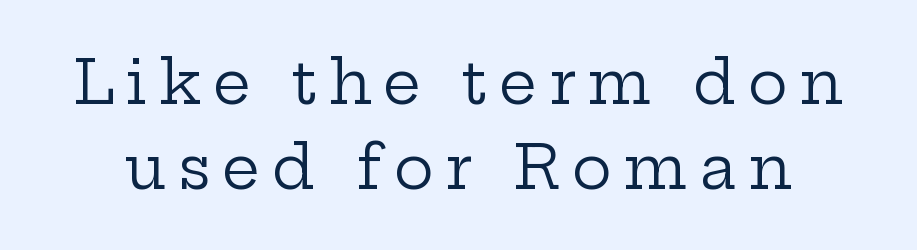
Q: Is the text bold? A: No.
Q: Is the text italic (slanted)? A: No, it is upright.
Q: Is the typeface a serif or a sans-serif typeface? A: Serif.
Q: Is the text underlined? A: No.
Q: Is the spacing between lines tight, normal or loose? A: Normal.
Q: Width (condensed, normal, or wide)? A: Wide.
Q: Stroke contrast? A: Low.
Q: x-height? A: Medium.
Q: Monospaced? A: No.
